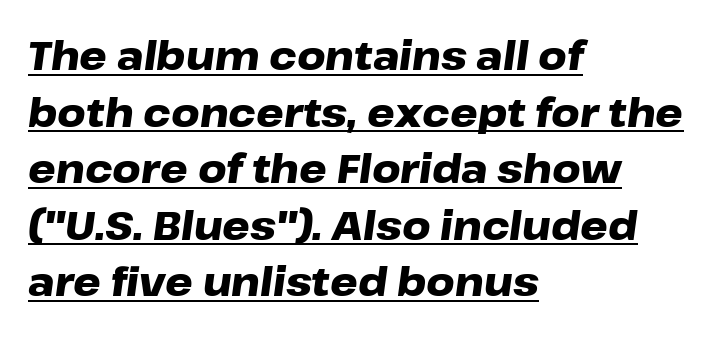
Q: Is the text bold? A: Yes.
Q: Is the text italic (slanted)? A: Yes, it leans right by about 8 degrees.
Q: Is the text underlined? A: Yes.
Q: How is the paragraph aligned? A: Left-aligned.
Q: Is the spacing between letters normal or unusually wide? A: Normal.
Q: Is the spacing between lines tight, normal or loose? A: Normal.
Q: Width (condensed, normal, or wide)? A: Wide.
Q: Stroke contrast? A: Low.
Q: x-height? A: Medium.
Q: Monospaced? A: No.
